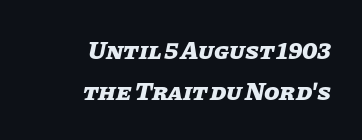
{"italic": "yes", "lean": "right", "slant_degrees": 11, "bold": "yes", "underline": "no", "align": "right", "line_spacing": "normal", "line_spacing_ratio": 1.65, "letter_spacing": "normal", "letter_spacing_em": 0.0, "glyph_px": 25}
